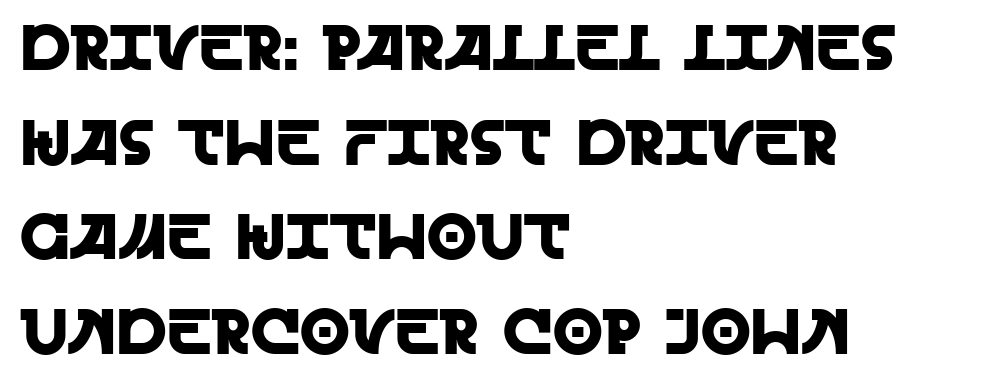
The gap between lines stays unmarked. Interline gaps are of average width in this sample. Teacher's note: observe the even left margin — that is flush-left alignment. The face used here is a sans, in the tradition of grotesques and geometrics. Note the varied advance widths — an 'i' is clearly narrower than an 'm'.
